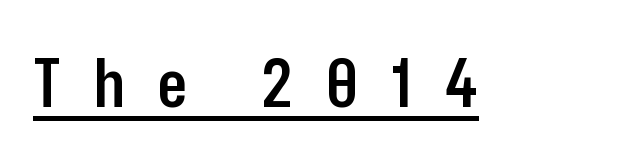
The image shows 67 px semibold, condensed sans-serif type, upright; set unusually wide letter spacing (+0.5 em), underlined; low stroke contrast and a medium x-height.
